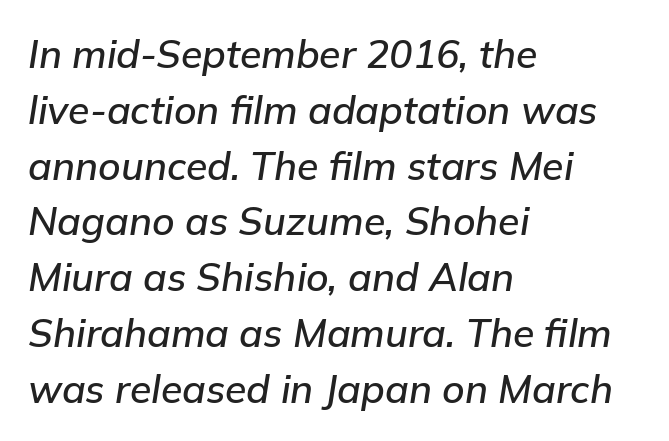
Q: Is the text italic (slanted)? A: Yes, it leans right by about 9 degrees.
Q: Is the text underlined? A: No.
Q: How is the paragraph aligned? A: Left-aligned.
Q: Is the spacing between letters normal or unusually wide? A: Normal.
Q: Is the spacing between lines tight, normal or loose? A: Normal.
Q: Width (condensed, normal, or wide)? A: Normal.
Q: Stroke contrast? A: Low.
Q: x-height? A: Medium.
Q: Monospaced? A: No.
